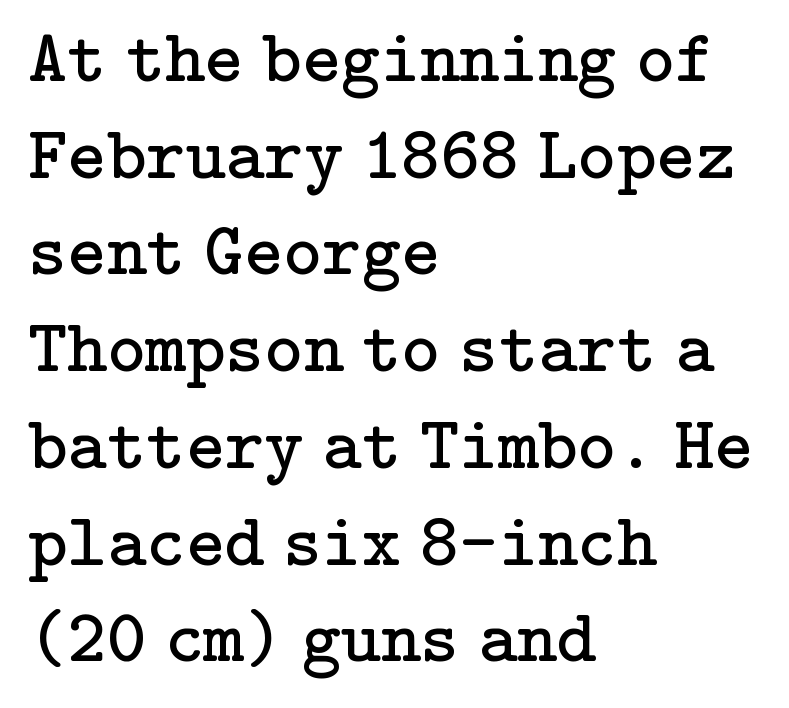
The image shows 75 px regular-weight serif type, upright; set left-aligned, normal line spacing (1.29x), normal letter spacing, not underlined; low stroke contrast and a medium x-height.
